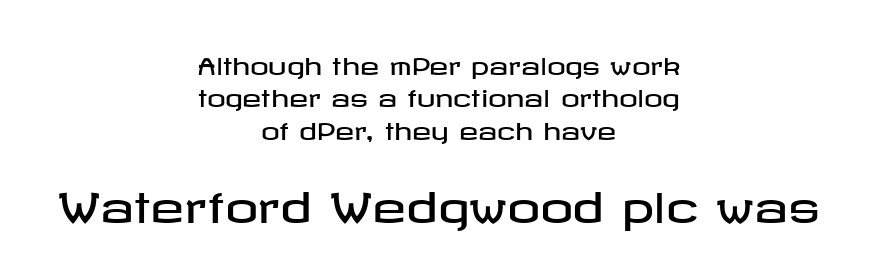
Q: Is the text italic (slanted)? A: No, it is upright.
Q: Is the typeface a serif or a sans-serif typeface? A: Sans-serif.
Q: Is the text underlined? A: No.
Q: How is the paragraph aligned? A: Centered.
Q: Is the spacing between letters normal or unusually wide? A: Normal.
Q: Is the spacing between lines tight, normal or loose? A: Normal.
Q: Which block of text is set in a larger size, the first (top) or the second (bottom)? A: The second (bottom) one.
Q: Width (condensed, normal, or wide)? A: Wide.
Q: Stroke contrast? A: Low.
Q: x-height? A: Medium.
